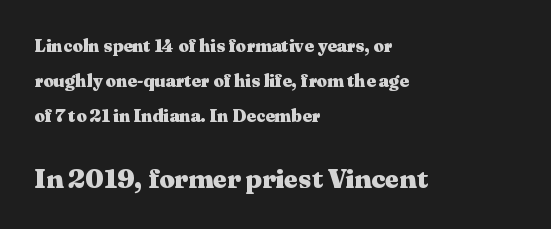
Q: Is the text bold? A: Yes.
Q: Is the text italic (slanted)? A: No, it is upright.
Q: Is the text underlined? A: No.
Q: How is the paragraph aligned? A: Left-aligned.
Q: Is the spacing between letters normal or unusually wide? A: Normal.
Q: Is the spacing between lines tight, normal or loose? A: Loose.
Q: Which block of text is set in a larger size, the first (top) or the second (bottom)? A: The second (bottom) one.
